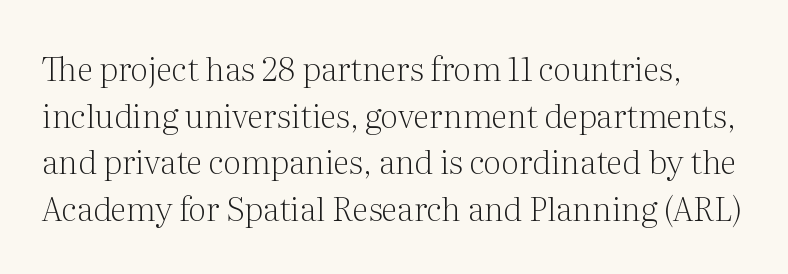
The image shows 33 px light serif type, upright; set normal line spacing (1.41x), normal letter spacing, not underlined; medium stroke contrast and a medium x-height.
